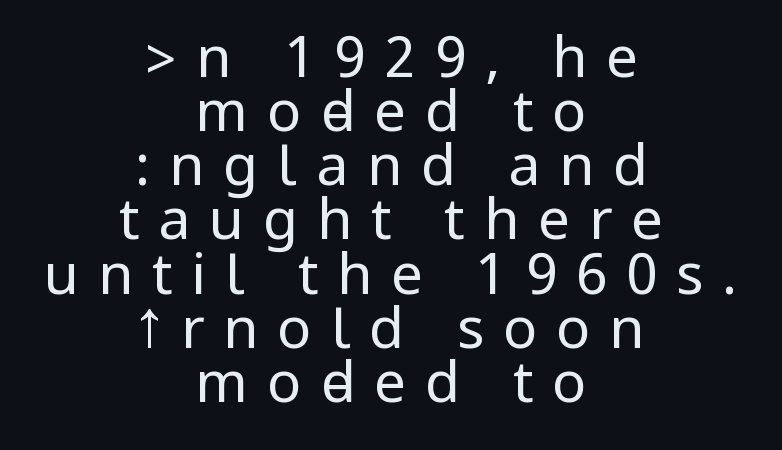
{"serif": "no", "italic": "no", "bold": "no", "weight": "regular", "width": "condensed", "stroke_contrast": "low", "underline": "no", "align": "center", "line_spacing": "tight", "line_spacing_ratio": 0.95, "letter_spacing": "wide", "letter_spacing_em": 0.33, "glyph_px": 57}
